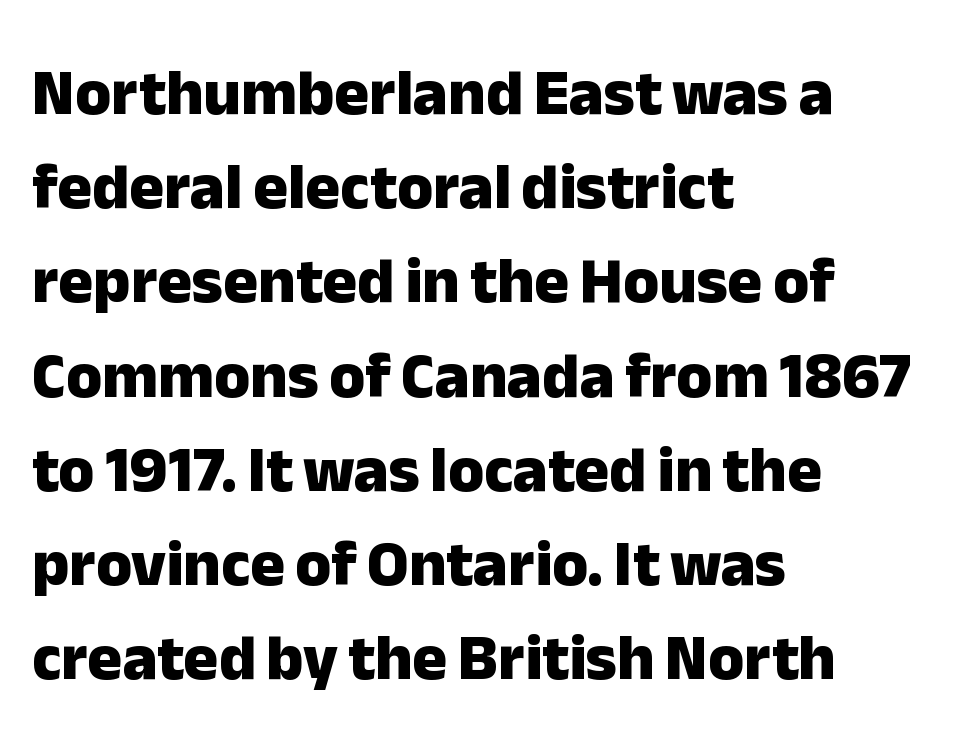
{"serif": "no", "italic": "no", "bold": "yes", "weight": "heavy", "width": "normal", "stroke_contrast": "low", "x_height": "medium", "monospaced": "no", "underline": "no", "align": "left", "line_spacing": "normal", "line_spacing_ratio": 1.45, "letter_spacing": "normal", "letter_spacing_em": 0.0, "glyph_px": 65}
